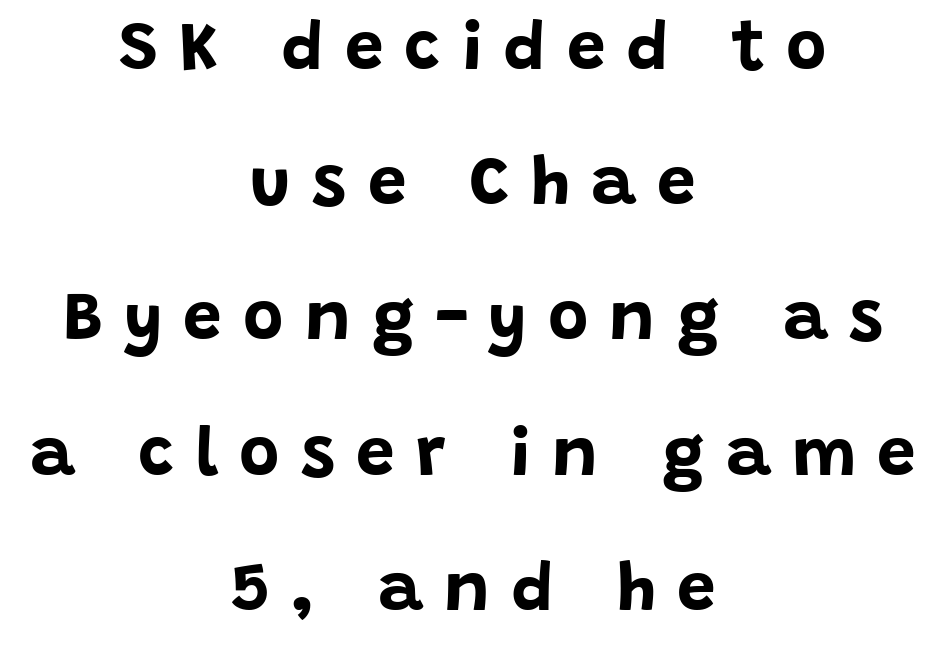
The image shows 69 px bold sans-serif type, upright; set centered, loose line spacing (1.96x), unusually wide letter spacing (+0.31 em), not underlined; low stroke contrast and a large x-height.
